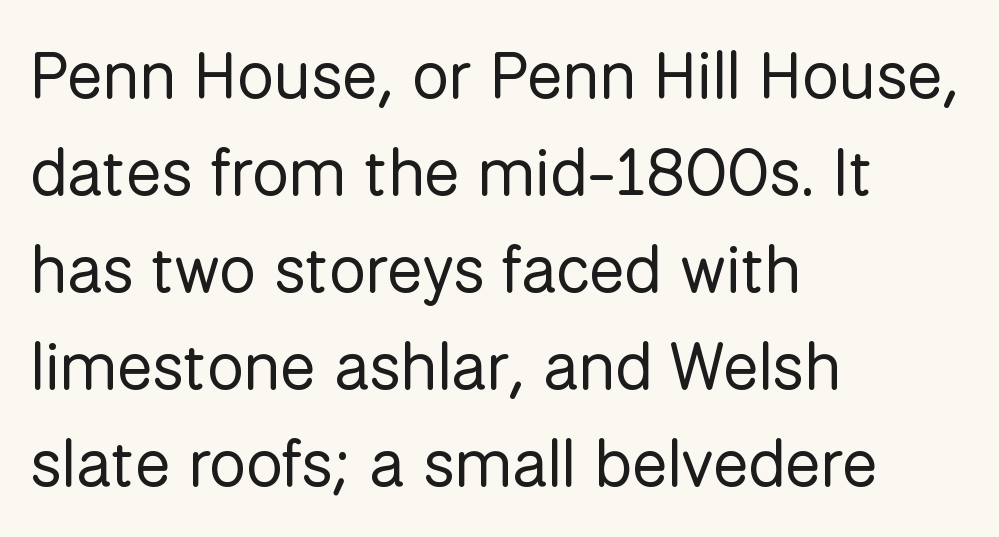
The image shows 66 px regular-weight sans-serif type, upright; set left-aligned, normal line spacing (1.47x), normal letter spacing, not underlined; low stroke contrast and a medium x-height.
